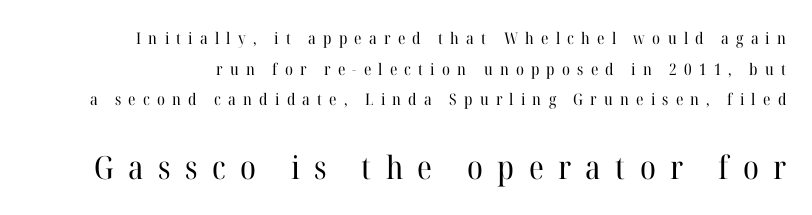
{"serif": "yes", "italic": "no", "bold": "no", "weight": "regular", "width": "normal", "stroke_contrast": "high", "x_height": "medium", "monospaced": "no", "underline": "no", "line_spacing": "loose", "line_spacing_ratio": 1.92, "letter_spacing": "wide", "letter_spacing_em": 0.45, "larger_block": "second", "size_ratio": 2.0, "glyph_px": 32}
